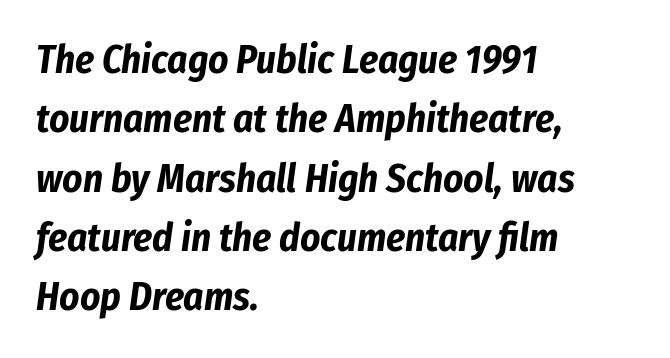
{"italic": "yes", "lean": "right", "slant_degrees": 8, "bold": "yes", "weight": "bold", "width": "condensed", "stroke_contrast": "low", "x_height": "medium", "monospaced": "no", "underline": "no", "align": "left", "line_spacing": "normal", "line_spacing_ratio": 1.52, "letter_spacing": "normal", "letter_spacing_em": 0.0, "glyph_px": 39}
